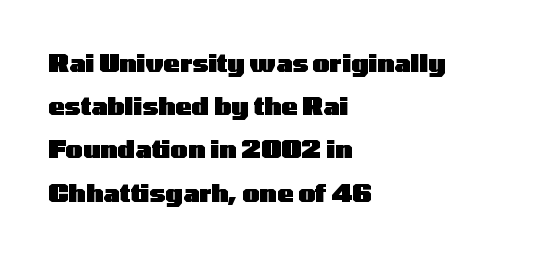
Q: Is the text bold? A: Yes.
Q: Is the text italic (slanted)? A: No, it is upright.
Q: Is the text underlined? A: No.
Q: How is the paragraph aligned? A: Left-aligned.
Q: Is the spacing between letters normal or unusually wide? A: Normal.
